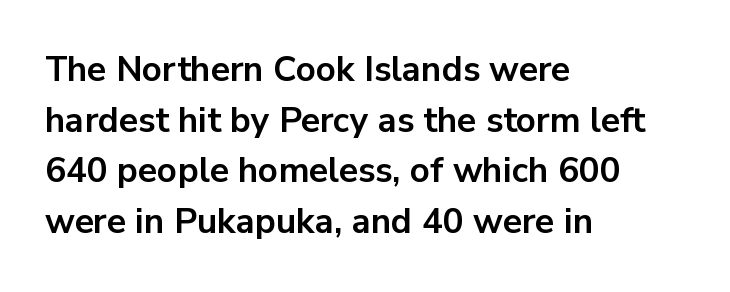
The image shows 35 px bold sans-serif type, upright; set left-aligned, normal line spacing (1.45x), normal letter spacing, not underlined; low stroke contrast and a medium x-height.
